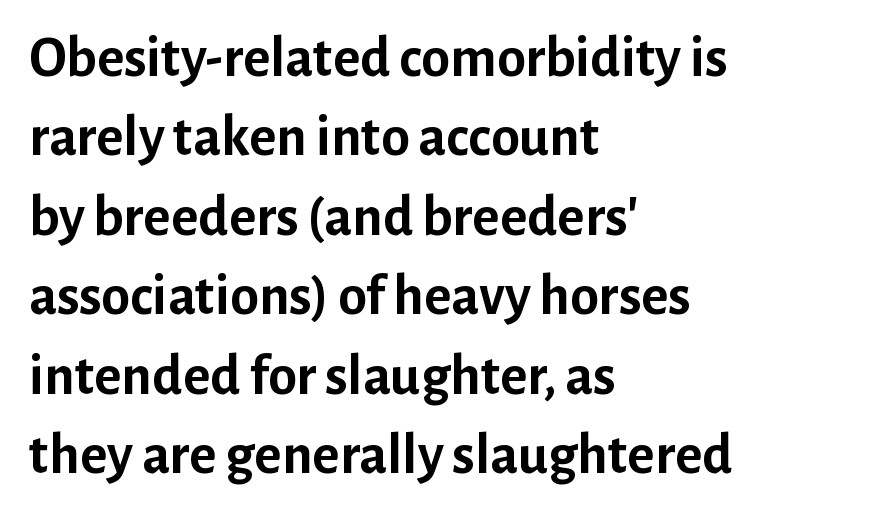
On the weight axis this lands at bold, roughly 700. Students, observe: this is what conventionally led text looks like. The letters stand straight up with perfectly vertical stems. Students, note that the glyphs here touch the page at normal intervals. The passage shown is typed in a proportional face where columns would drift.
